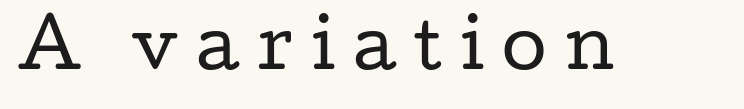
This is the regular roman posture of the typeface. The characters display serif detailing at their extremities. Compared with typical body copy, the letter spacing here is much looser. The rendering uses natural spacing where letterforms have individual widths.
